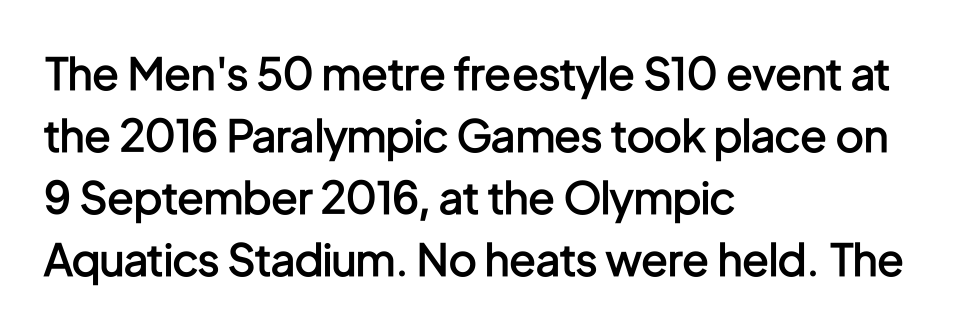
Q: Is the text bold? A: Semi-bold.
Q: Is the text italic (slanted)? A: No, it is upright.
Q: Is the typeface a serif or a sans-serif typeface? A: Sans-serif.
Q: Is the text underlined? A: No.
Q: How is the paragraph aligned? A: Left-aligned.
Q: Is the spacing between letters normal or unusually wide? A: Normal.
Q: Is the spacing between lines tight, normal or loose? A: Normal.
Q: Width (condensed, normal, or wide)? A: Condensed.
Q: Stroke contrast? A: Low.
Q: x-height? A: Medium.
Q: Monospaced? A: No.
